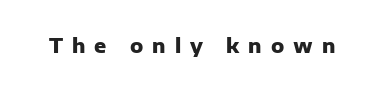
Q: Is the text bold? A: Yes.
Q: Is the text italic (slanted)? A: No, it is upright.
Q: Is the text underlined? A: No.
Q: Is the spacing between letters normal or unusually wide? A: Unusually wide.
